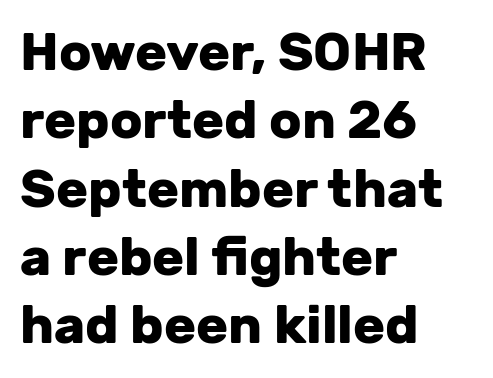
{"serif": "no", "italic": "no", "bold": "yes", "weight": "heavy", "width": "normal", "stroke_contrast": "low", "x_height": "medium", "monospaced": "no", "underline": "no", "align": "left", "line_spacing": "normal", "line_spacing_ratio": 1.29, "letter_spacing": "normal", "letter_spacing_em": 0.0, "glyph_px": 53}
